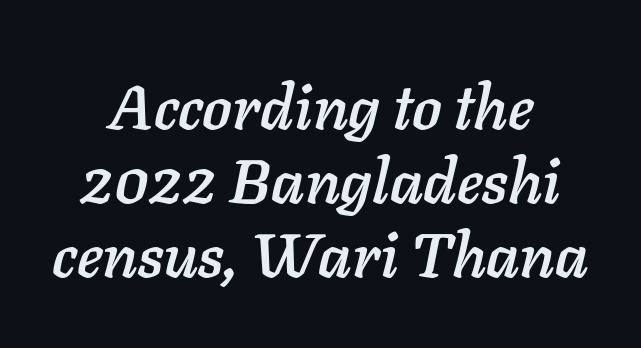
Words appear dense and cohesive because spacing is normal. In terms of posture, this sample is oblique. A centered setting, common on invitations and titles, is used for this passage. Descenders hang freely into open space. You could not count columns in this text — the font is proportionally spaced.
